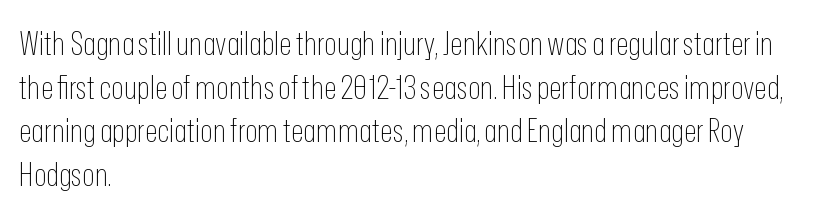
The image shows 33 px thin, condensed sans-serif type, upright; set left-aligned, normal line spacing (1.32x), normal letter spacing, not underlined; low stroke contrast and a medium x-height.
